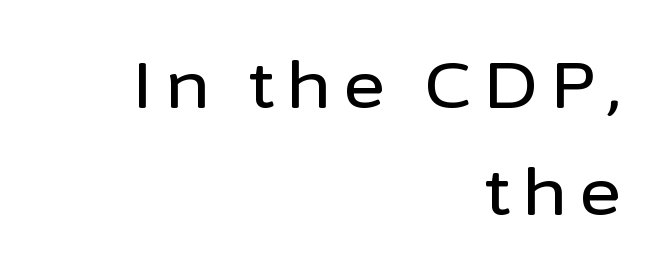
Does the lettering tilt? It doesn't — this is upright. Typographically, this falls in the sans-serif category. Think of a printed novel: that variable character pitch is what you see here. Horizontal alignment here is rightward, an uncommon choice for prose. Leading: standard. Underline: absent.
